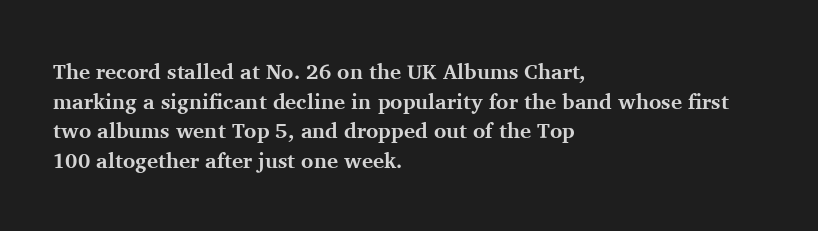
Q: Is the text bold? A: Yes.
Q: Is the text italic (slanted)? A: No, it is upright.
Q: Is the text underlined? A: No.
Q: How is the paragraph aligned? A: Left-aligned.
Q: Is the spacing between letters normal or unusually wide? A: Normal.
Q: Is the spacing between lines tight, normal or loose? A: Normal.
